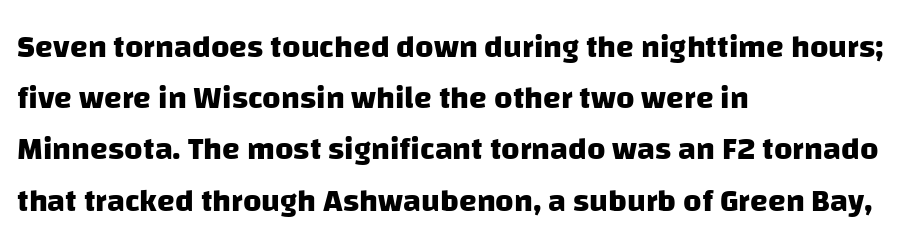
Q: Is the text bold? A: Yes.
Q: Is the typeface a serif or a sans-serif typeface? A: Sans-serif.
Q: Is the text underlined? A: No.
Q: How is the paragraph aligned? A: Left-aligned.
Q: Is the spacing between letters normal or unusually wide? A: Normal.
Q: Is the spacing between lines tight, normal or loose? A: Normal.
Q: Width (condensed, normal, or wide)? A: Normal.
Q: Stroke contrast? A: Low.
Q: x-height? A: Large.
Q: Monospaced? A: No.
